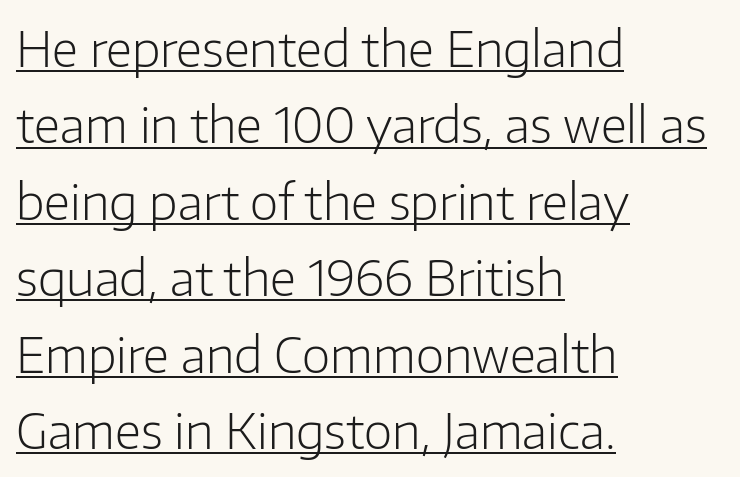
Proportional: the letters do not fall into vertical columns. Interline gaps are of average width in this sample. Nothing sits at the stroke ends, so this counts as sans-serif. Posture: straight, roman, zero tilt. No extra ink here — the face is not bold.
